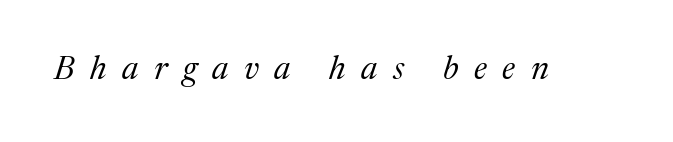
{"serif": "yes", "italic": "yes", "lean": "right", "slant_degrees": 17, "bold": "no", "weight": "regular", "width": "normal", "stroke_contrast": "medium", "x_height": "medium", "monospaced": "no", "underline": "no", "letter_spacing": "wide", "letter_spacing_em": 0.47, "glyph_px": 33}
